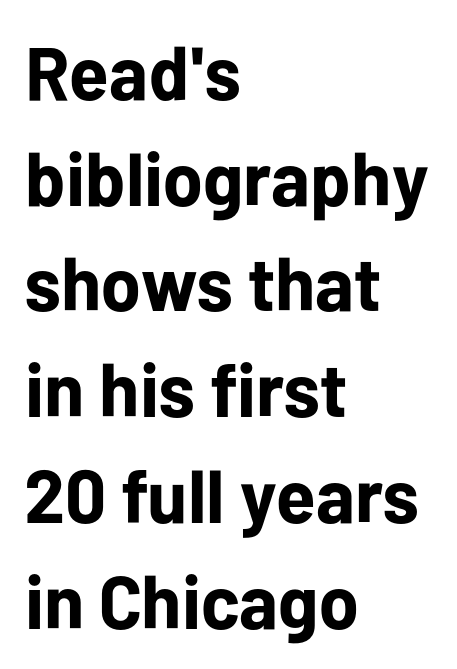
{"serif": "no", "italic": "no", "bold": "yes", "weight": "bold", "width": "normal", "stroke_contrast": "low", "x_height": "medium", "monospaced": "no", "underline": "no", "align": "left", "line_spacing": "normal", "line_spacing_ratio": 1.41, "letter_spacing": "normal", "letter_spacing_em": 0.0, "glyph_px": 75}
